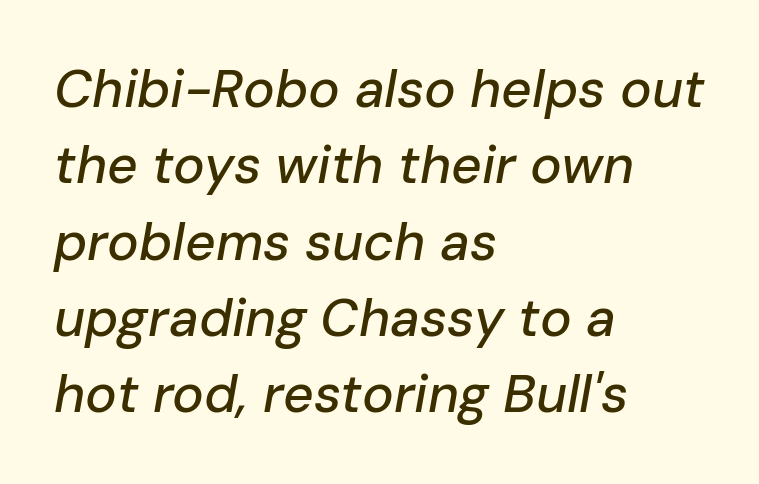
Q: Is the text italic (slanted)? A: Yes, it leans right by about 10 degrees.
Q: Is the text underlined? A: No.
Q: How is the paragraph aligned? A: Left-aligned.
Q: Is the spacing between letters normal or unusually wide? A: Normal.
Q: Is the spacing between lines tight, normal or loose? A: Normal.
Q: Width (condensed, normal, or wide)? A: Normal.
Q: Stroke contrast? A: Low.
Q: x-height? A: Medium.
Q: Monospaced? A: No.
